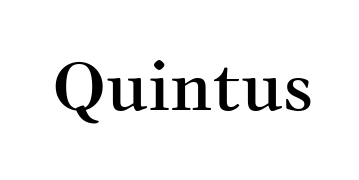
{"serif": "yes", "italic": "no", "width": "normal", "stroke_contrast": "medium", "x_height": "medium", "monospaced": "no", "underline": "no", "letter_spacing": "normal", "letter_spacing_em": 0.0, "glyph_px": 67}
